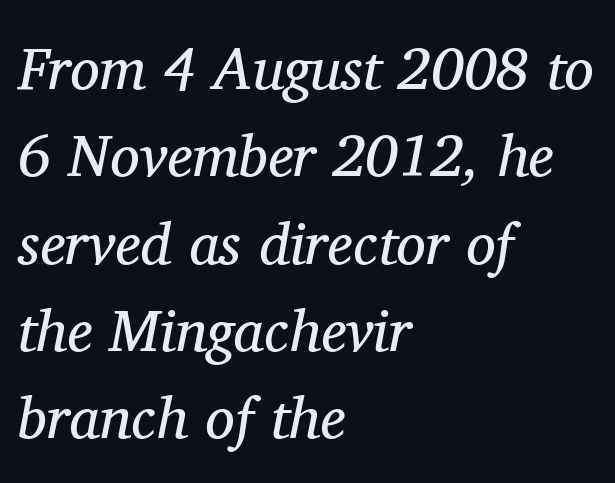
Students, note that the glyphs here touch the page at normal intervals. When letters slant like this, we call the style italic. On a weight scale, this lands at 450 or below. The face used here is seriffed, in the tradition of book romans. A normal amount of white space separates one row of letters from the next. Descender tails drop into unmarked territory.
